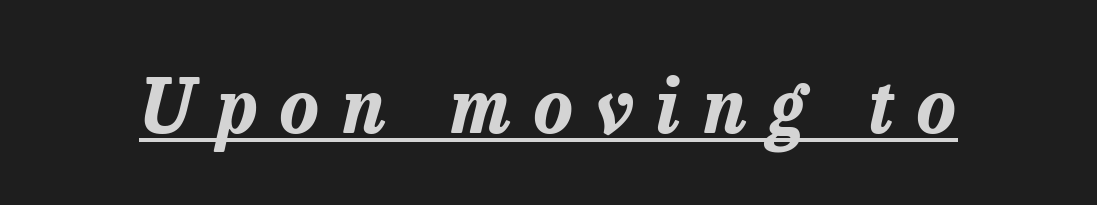
Q: Is the text bold? A: Yes.
Q: Is the text italic (slanted)? A: Yes, it leans right by about 13 degrees.
Q: Is the text underlined? A: Yes.
Q: Is the spacing between letters normal or unusually wide? A: Unusually wide.
Q: Width (condensed, normal, or wide)? A: Normal.
Q: Stroke contrast? A: Low.
Q: x-height? A: Medium.
Q: Monospaced? A: No.
